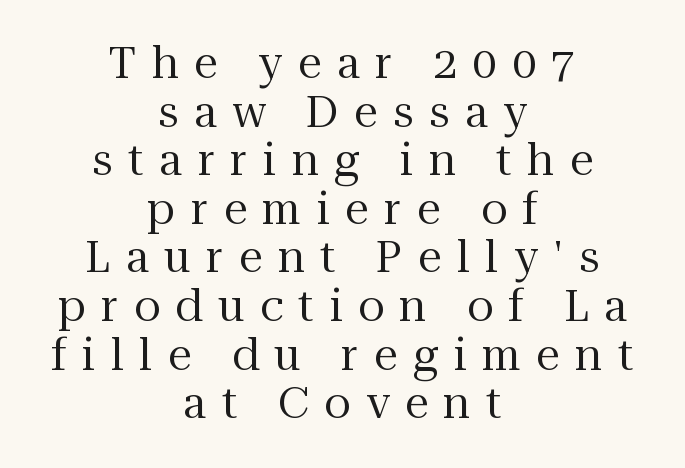
The image shows 43 px regular-weight serif type, upright; set centered, tight line spacing (1.13x), unusually wide letter spacing (+0.36 em), not underlined; medium stroke contrast and a medium x-height.
